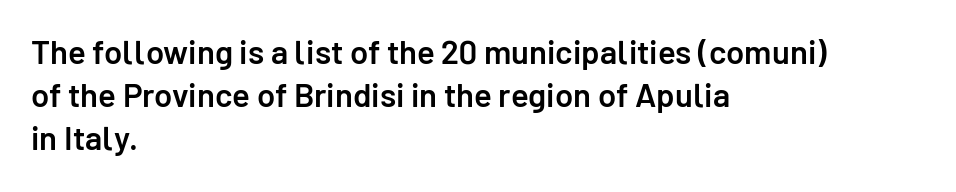
The image shows 33 px semibold sans-serif type, upright; set left-aligned, normal line spacing (1.31x), normal letter spacing, not underlined; low stroke contrast and a medium x-height.
